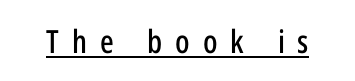
The characters display no serif detailing; their extremities are plain. The rendering uses natural spacing where letterforms have individual widths. The rendering uses the underline text-decoration. Characters remain perfectly vertical along every line.
